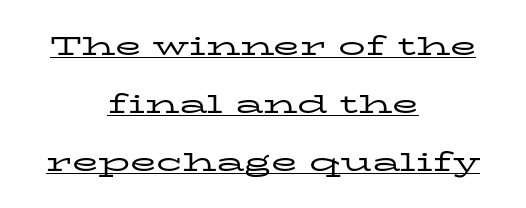
The image shows 27 px text type, upright; set centered, loose line spacing (2.15x), normal letter spacing, underlined.
